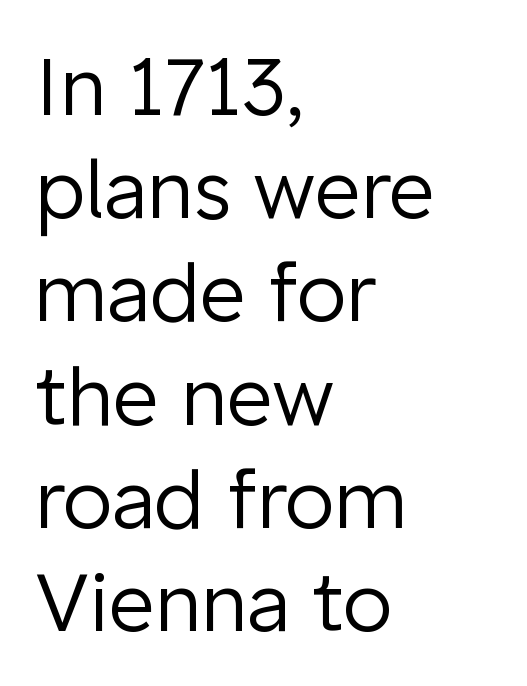
The image shows 80 px regular-weight sans-serif type, upright; set left-aligned, normal line spacing (1.29x), normal letter spacing, not underlined; low stroke contrast and a medium x-height.
